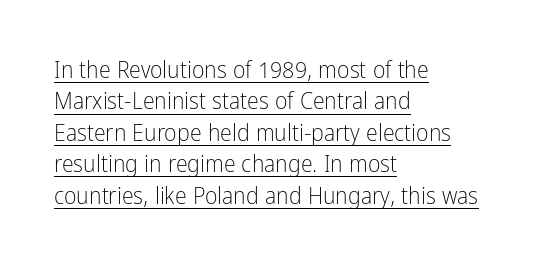
Visually the block forms a straight wall on the left and a jagged coastline on the right. The typography opts for an upright posture over an oblique one. The letterforms sit at book weight or below. Nobody touched the tracking dial on this one.
